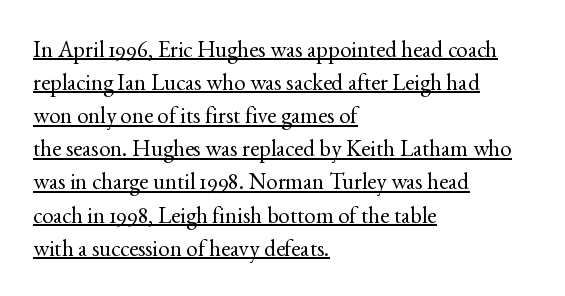
The image shows 23 px text type, upright; set left-aligned, normal line spacing (1.44x), normal letter spacing, underlined.
